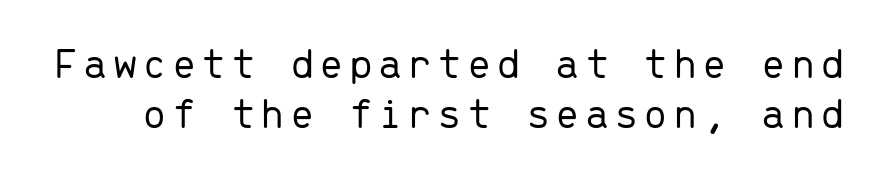
{"serif": "no", "italic": "no", "bold": "no", "weight": "light", "width": "normal", "stroke_contrast": "low", "x_height": "medium", "monospaced": "yes", "underline": "no", "line_spacing": "tight", "line_spacing_ratio": 1.13, "glyph_px": 44}
